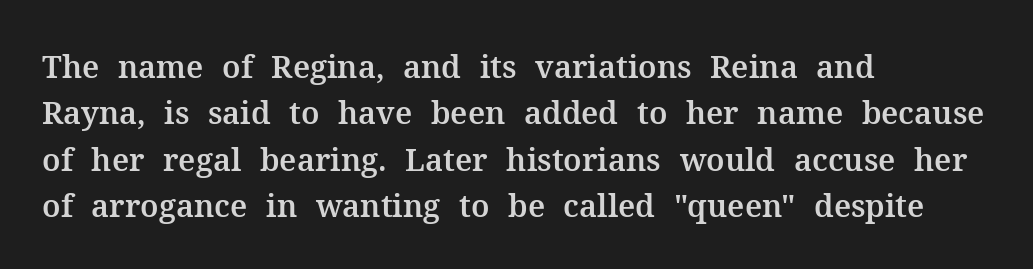
{"serif": "yes", "italic": "no", "width": "normal", "stroke_contrast": "medium", "x_height": "medium", "monospaced": "no", "underline": "no", "align": "left", "line_spacing": "normal", "line_spacing_ratio": 1.5, "letter_spacing": "normal", "letter_spacing_em": 0.0, "glyph_px": 31}
